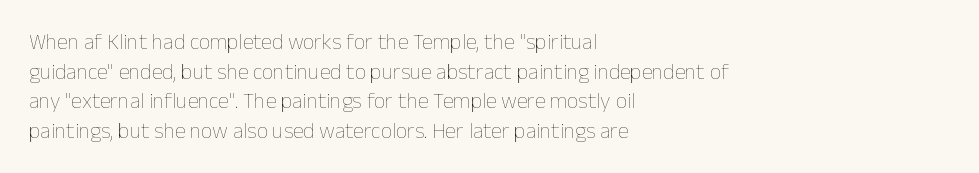
Unmarked baselines from the first word to the last. The designer left line spacing at the default. The rendering anchors every line to the left-hand side. The gaps between neighbouring characters are ordinary and unremarkable. The type sits square on the baseline with zero lean.
